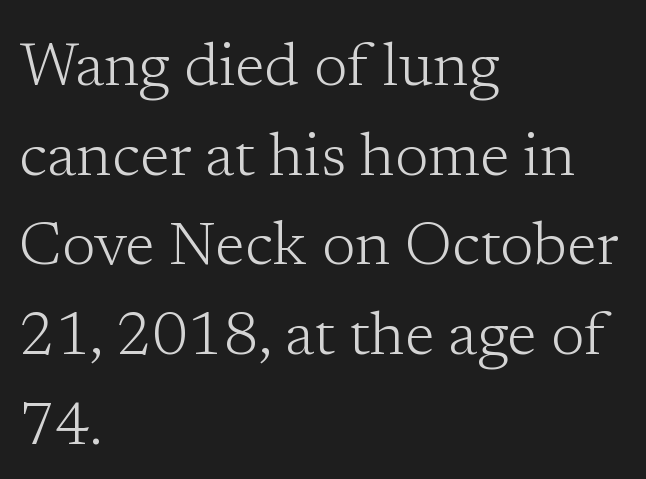
{"serif": "yes", "italic": "no", "bold": "no", "weight": "light", "width": "normal", "stroke_contrast": "low", "x_height": "medium", "monospaced": "no", "underline": "no", "align": "left", "line_spacing": "normal", "line_spacing_ratio": 1.47, "letter_spacing": "normal", "letter_spacing_em": 0.0, "glyph_px": 61}
